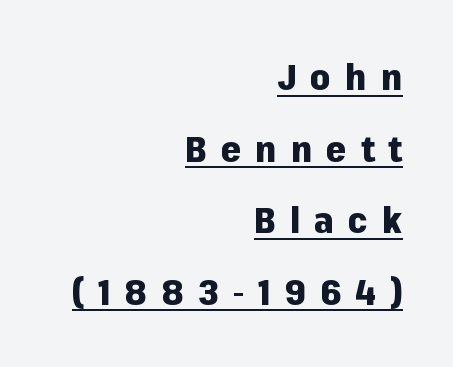
Plenty of ink on the page — the face is bold. Caption: expanded tracking, letters set apart. In terms of letterform style, serifs are entirely absent. Spacing verdict: proportional, widths tailored to each character. Compared with undecorated copy, this sample adds a rule below the words. Leftover space on each line is placed entirely before the opening word.
